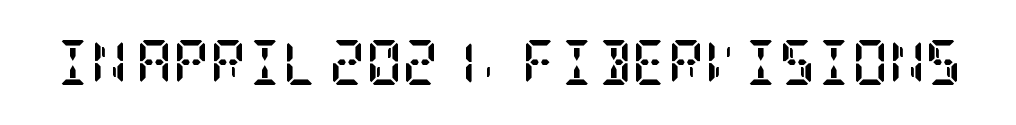
Q: Is the text bold? A: Yes.
Q: Is the text italic (slanted)? A: No, it is upright.
Q: Is the typeface a serif or a sans-serif typeface? A: Serif.
Q: Is the text underlined? A: No.
Q: Is the spacing between letters normal or unusually wide? A: Normal.
Q: Width (condensed, normal, or wide)? A: Condensed.
Q: Stroke contrast? A: Low.
Q: x-height? A: Large.
